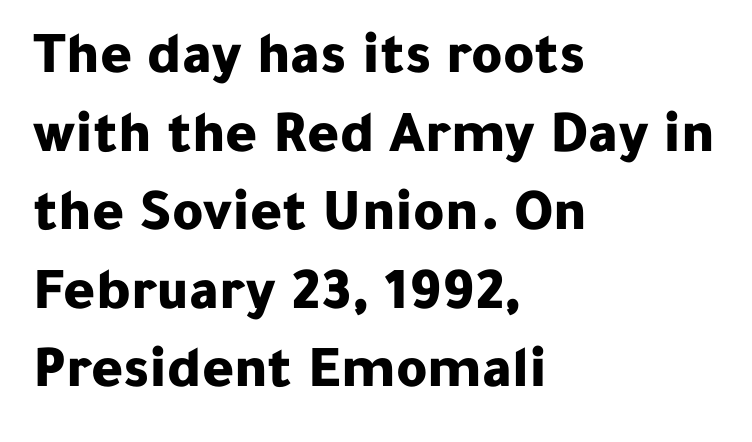
The image shows 60 px bold sans-serif type, upright; set left-aligned, normal line spacing (1.31x), normal letter spacing, not underlined; low stroke contrast and a medium x-height.
